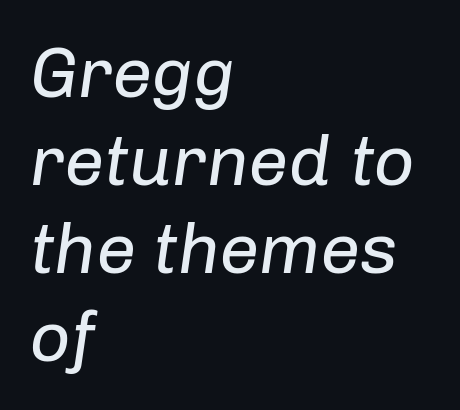
No extra tracking has been applied to these lines. The letters advance in unequal steps, a hallmark of proportional type. When letters slant like this, we call the style italic. Vertical stems look standard width or narrower in stroke. Line beginnings align vertically; line endings do not. The area under the type is left untouched.
